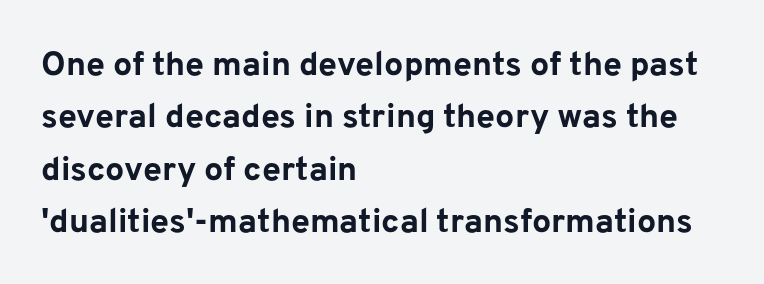
{"serif": "no", "italic": "no", "bold": "yes", "weight": "bold", "width": "normal", "stroke_contrast": "low", "x_height": "medium", "monospaced": "no", "underline": "no", "align": "left", "line_spacing": "normal", "line_spacing_ratio": 1.54, "letter_spacing": "normal", "letter_spacing_em": 0.0, "glyph_px": 34}
